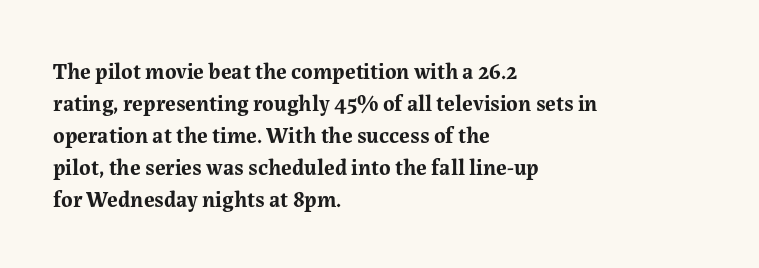
These lines were composed using upright roman letters. Bare-footed words on every line. The vertical gap from one line to the next is medium. Leftover space on each line is placed entirely after the last word. The line texture is even and compact thanks to regular tracking.
